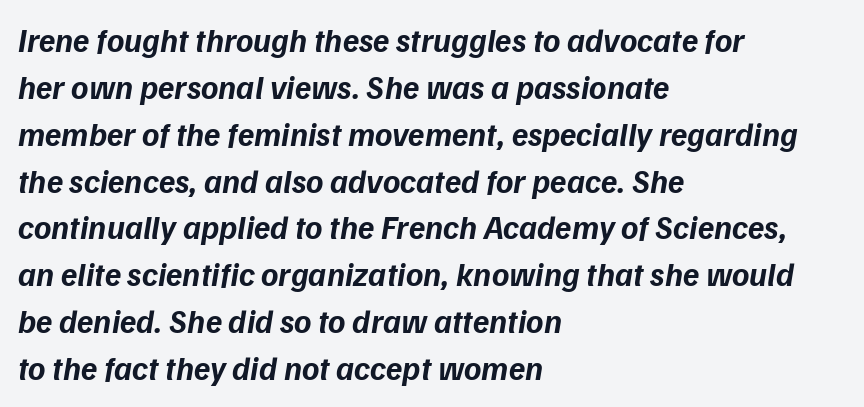
The image shows 33 px bold type, italic (leaning right); set left-aligned, normal line spacing (1.42x), normal letter spacing, not underlined; low stroke contrast and a medium x-height.
